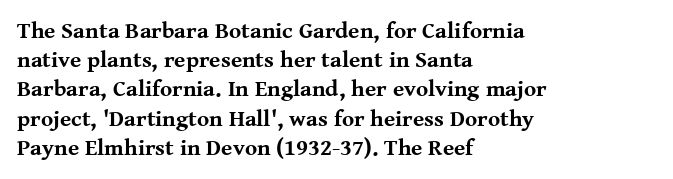
Q: Is the text bold? A: Yes.
Q: Is the text italic (slanted)? A: No, it is upright.
Q: Is the text underlined? A: No.
Q: How is the paragraph aligned? A: Left-aligned.
Q: Is the spacing between letters normal or unusually wide? A: Normal.
Q: Is the spacing between lines tight, normal or loose? A: Normal.
